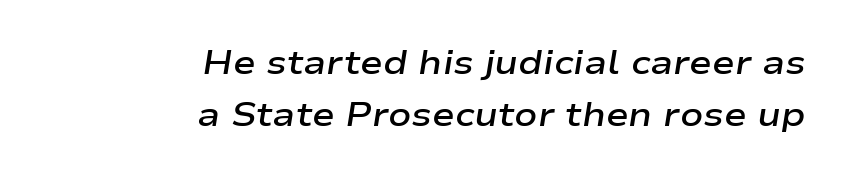
Q: Is the text bold? A: Semi-bold.
Q: Is the text italic (slanted)? A: Yes, it leans right by about 9 degrees.
Q: Is the text underlined? A: No.
Q: How is the paragraph aligned? A: Right-aligned.
Q: Is the spacing between letters normal or unusually wide? A: Normal.
Q: Is the spacing between lines tight, normal or loose? A: Normal.
Q: Width (condensed, normal, or wide)? A: Wide.
Q: Stroke contrast? A: Low.
Q: x-height? A: Medium.
Q: Monospaced? A: No.
